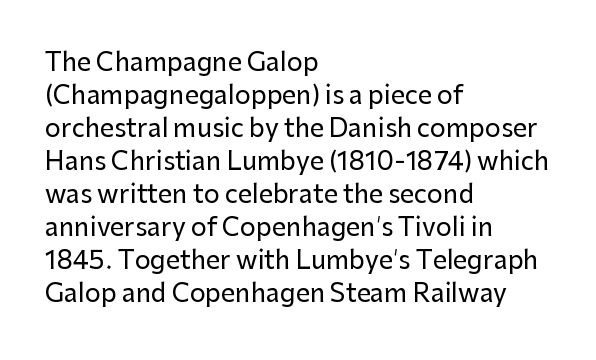
The image shows 25 px text type, upright; set left-aligned, normal line spacing (1.32x), normal letter spacing, not underlined.
